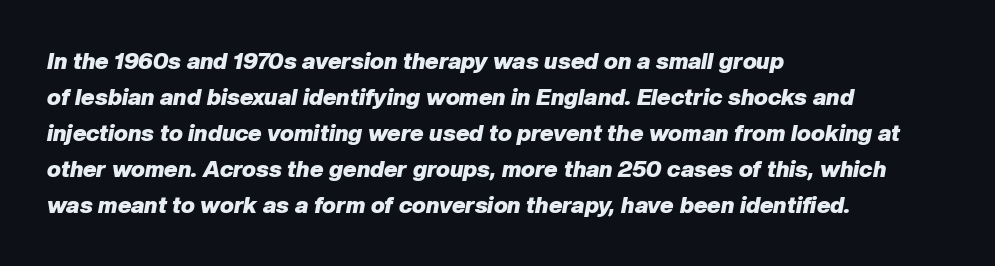
The image shows 23 px bold type, italic (leaning right); set left-aligned, normal line spacing (1.56x), normal letter spacing, not underlined.
